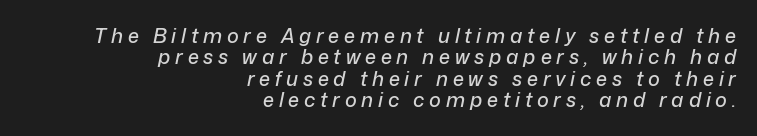
Q: Is the text italic (slanted)? A: Yes, it leans right by about 12 degrees.
Q: Is the text underlined? A: No.
Q: How is the paragraph aligned? A: Right-aligned.
Q: Is the spacing between letters normal or unusually wide? A: Unusually wide.
Q: Is the spacing between lines tight, normal or loose? A: Tight.
